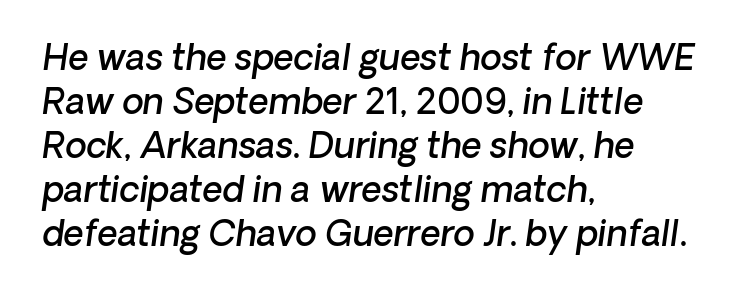
{"serif": "no", "bold": "semi", "weight": "semibold", "width": "normal", "stroke_contrast": "low", "x_height": "medium", "monospaced": "no", "underline": "no", "align": "left", "line_spacing": "normal", "line_spacing_ratio": 1.26, "letter_spacing": "normal", "letter_spacing_em": 0.0, "glyph_px": 35}
